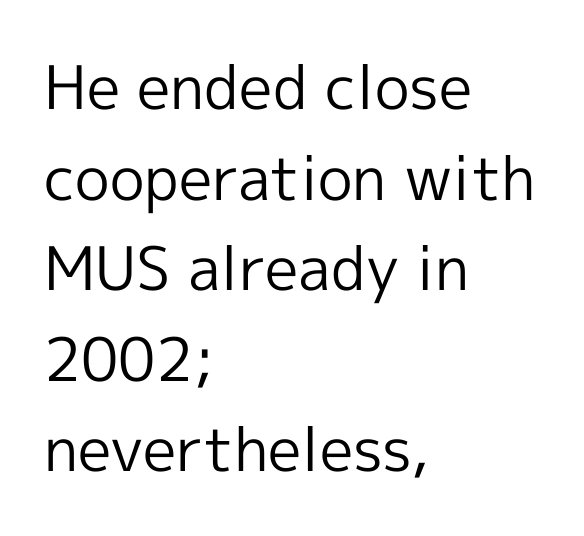
Q: Is the text bold? A: No.
Q: Is the text italic (slanted)? A: No, it is upright.
Q: Is the typeface a serif or a sans-serif typeface? A: Sans-serif.
Q: Is the text underlined? A: No.
Q: How is the paragraph aligned? A: Left-aligned.
Q: Is the spacing between letters normal or unusually wide? A: Normal.
Q: Is the spacing between lines tight, normal or loose? A: Normal.
Q: Width (condensed, normal, or wide)? A: Normal.
Q: x-height? A: Medium.
Q: Monospaced? A: No.
